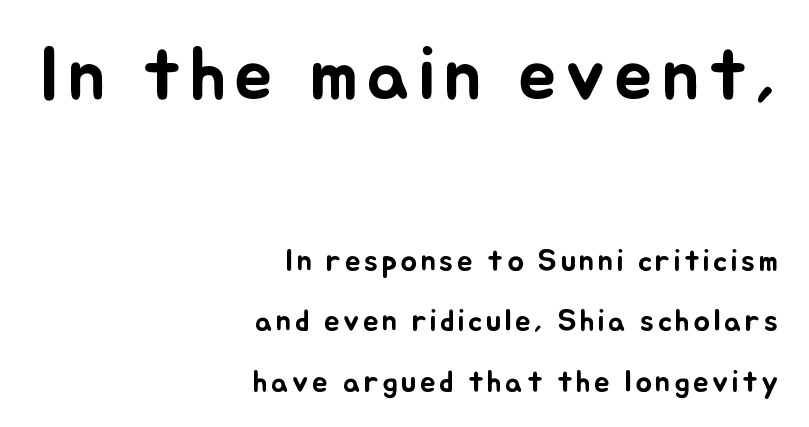
Airy leading. Reading down the block, your eye finds every line finishing at a fixed right position. Notice how the stems are strictly vertical — no italics here. The rendering uses natural spacing where letterforms have individual widths. Lines of text with bare space underneath.
